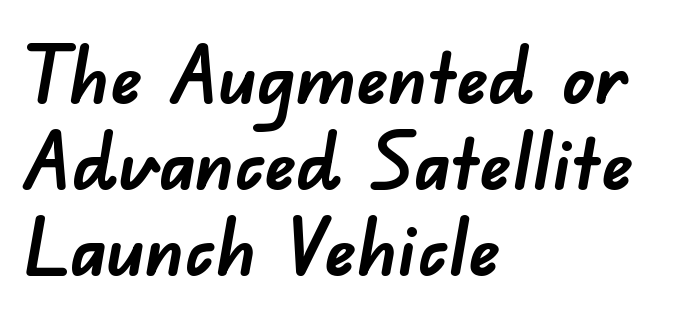
{"serif": "no", "bold": "yes", "weight": "semibold", "width": "normal", "stroke_contrast": "low", "x_height": "small", "monospaced": "no", "underline": "no", "align": "left", "line_spacing": "tight", "line_spacing_ratio": 1.1, "letter_spacing": "normal", "letter_spacing_em": 0.0, "glyph_px": 78}
